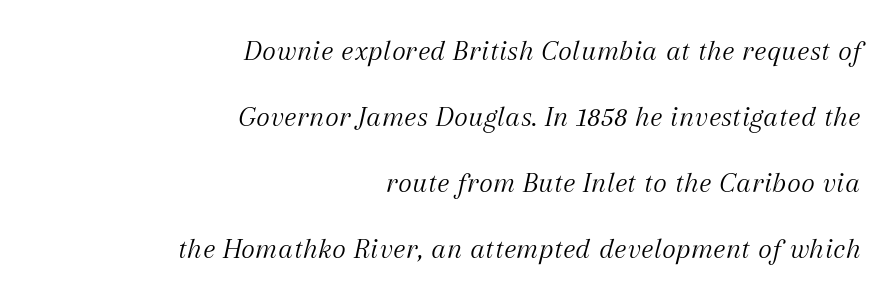
Leading: increased. The rendering uses natural spacing where letterforms have individual widths. Underlining? Definitely not there. The tracking reads as untouched default to a designer's eye. Looking at the ascenders, they clearly lean.
